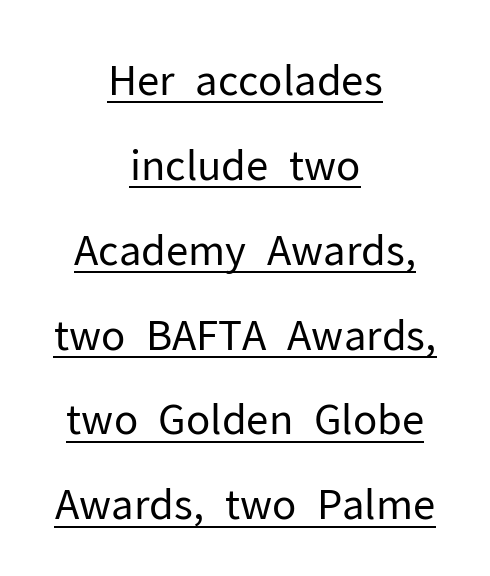
The image shows 41 px regular-weight sans-serif type, upright; set centered, loose line spacing (2.07x), normal letter spacing, underlined; low stroke contrast and a medium x-height.
